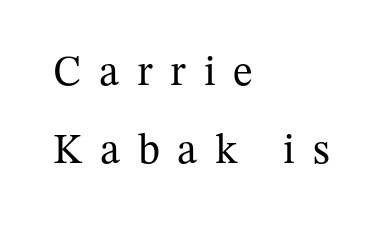
Q: Is the text bold? A: No.
Q: Is the text italic (slanted)? A: No, it is upright.
Q: Is the typeface a serif or a sans-serif typeface? A: Serif.
Q: Is the text underlined? A: No.
Q: How is the paragraph aligned? A: Left-aligned.
Q: Is the spacing between letters normal or unusually wide? A: Unusually wide.
Q: Width (condensed, normal, or wide)? A: Normal.
Q: Stroke contrast? A: Medium.
Q: x-height? A: Medium.
Q: Monospaced? A: No.
